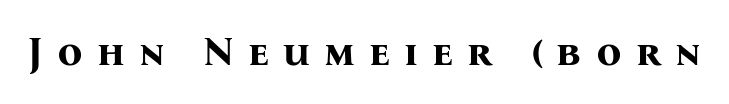
{"serif": "yes", "italic": "no", "bold": "yes", "weight": "bold", "width": "normal", "stroke_contrast": "medium", "x_height": "medium", "monospaced": "no", "underline": "no", "letter_spacing": "wide", "letter_spacing_em": 0.36, "glyph_px": 39}
